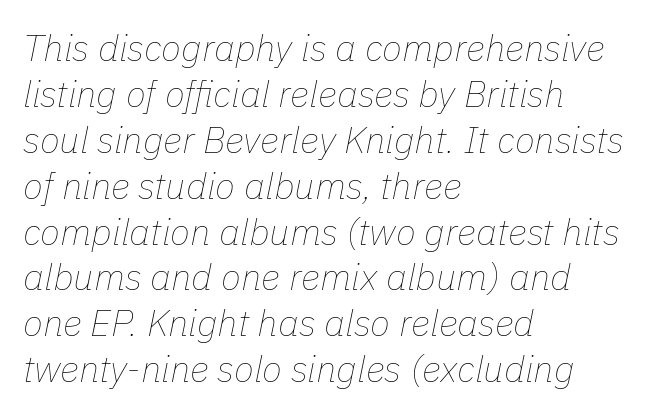
Q: Is the text bold? A: No.
Q: Is the text italic (slanted)? A: Yes, it leans right by about 11 degrees.
Q: Is the text underlined? A: No.
Q: How is the paragraph aligned? A: Left-aligned.
Q: Is the spacing between letters normal or unusually wide? A: Normal.
Q: Width (condensed, normal, or wide)? A: Normal.
Q: Stroke contrast? A: Low.
Q: x-height? A: Medium.
Q: Monospaced? A: No.
